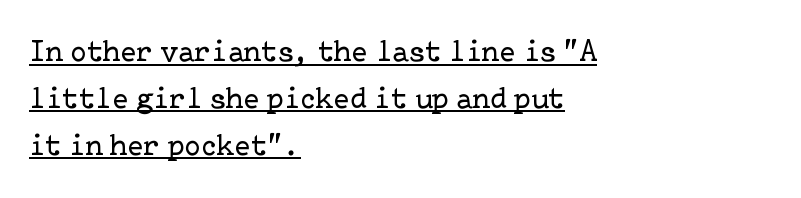
The passage shown has conventional tracking throughout. This rendering features underlined lettering. Letters have the restrained weight of plain body copy at most. Line spacing here is normal. This rendering employs a face with finishing strokes, i.e., a serif.
